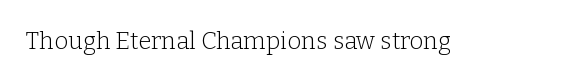
The image shows 24 px text type, upright; set normal letter spacing, not underlined.
